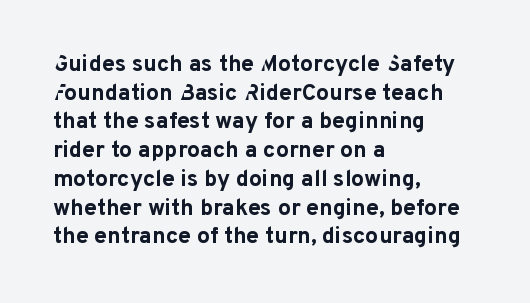
In CSS terms this would be text-align: left. On the weight axis this lands at bold, roughly 700. No word sits above an underline. Regarding leading, the lines here are spaced in the standard way. Quick note: not italic, upright. Glyph-to-glyph distance matches everyday printed text.
